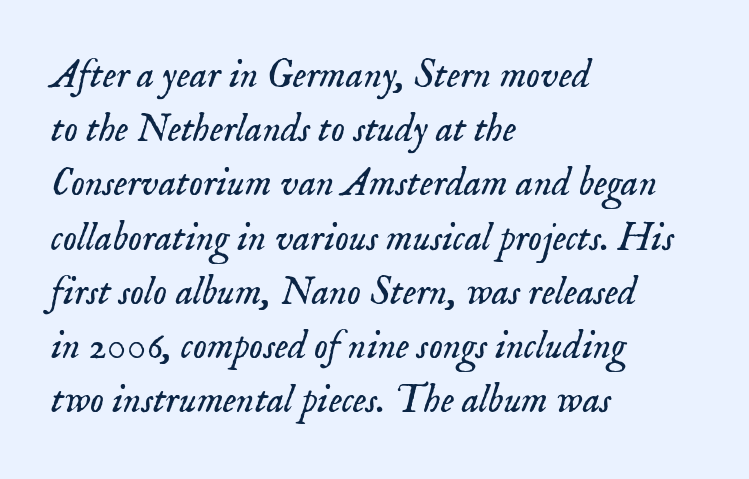
The image shows 39 px light serif type, italic (leaning right); set left-aligned, normal line spacing (1.39x), normal letter spacing, not underlined; low stroke contrast and a small x-height.
